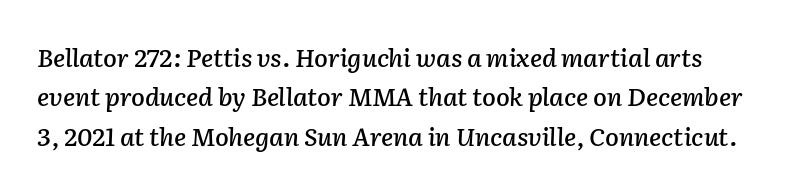
{"italic": "yes", "lean": "right", "slant_degrees": 2, "underline": "no", "line_spacing": "normal", "line_spacing_ratio": 1.58, "letter_spacing": "normal", "letter_spacing_em": 0.0, "glyph_px": 25}
